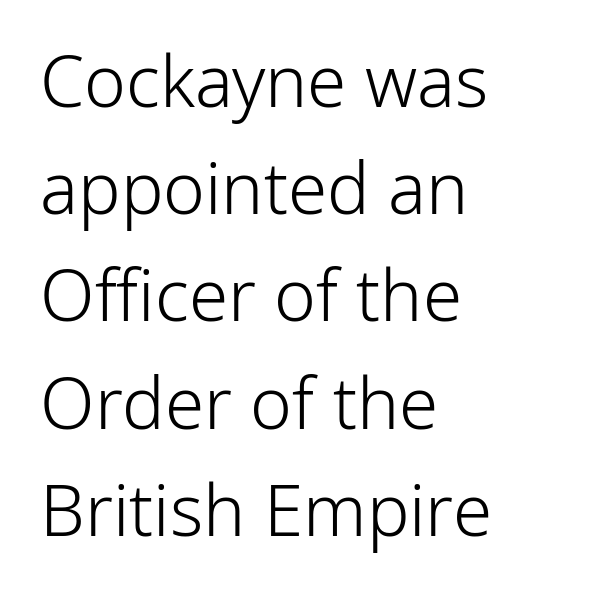
The image shows 71 px light sans-serif type, upright; set left-aligned, normal line spacing (1.51x), normal letter spacing, not underlined; low stroke contrast and a medium x-height.
